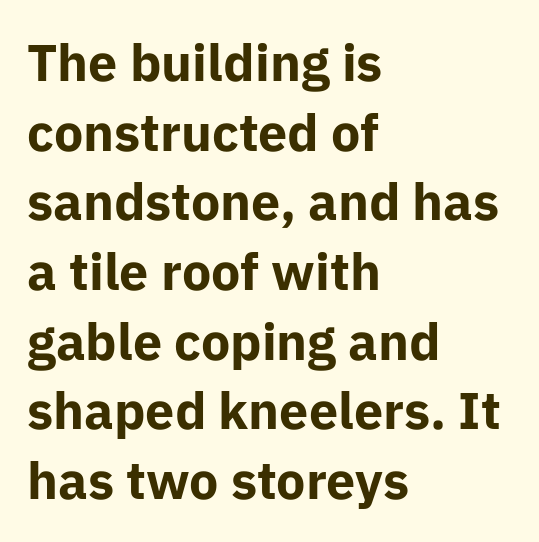
The lines in this sample share a left origin and differ only in where they stop. Type style note: lacks serifs. Honestly, the row spacing looks completely unremarkable. Nope, not italic — everything's standing straight. This rendering leaves character spacing at its baseline value.
